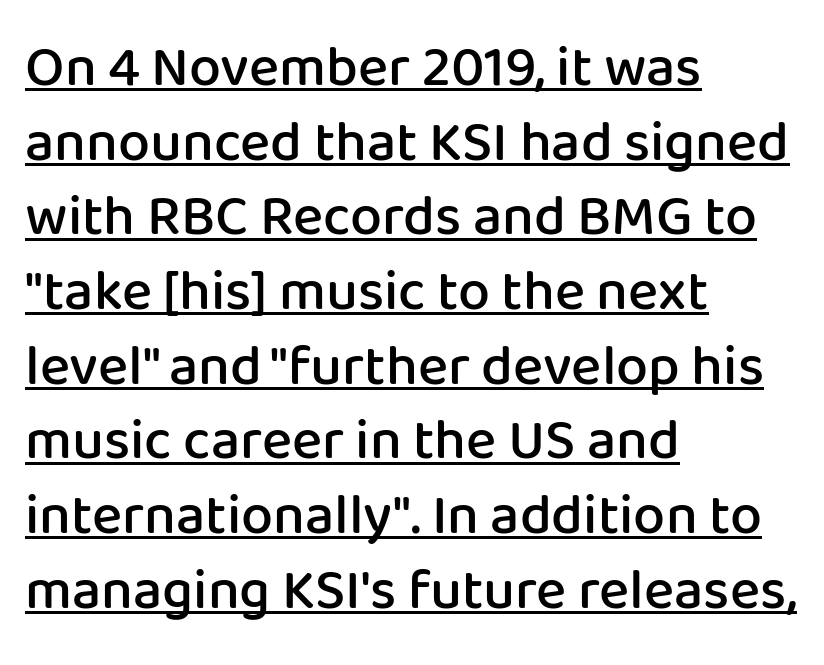
Q: Is the text bold? A: Semi-bold.
Q: Is the text italic (slanted)? A: No, it is upright.
Q: Is the typeface a serif or a sans-serif typeface? A: Sans-serif.
Q: Is the text underlined? A: Yes.
Q: How is the paragraph aligned? A: Left-aligned.
Q: Is the spacing between letters normal or unusually wide? A: Normal.
Q: Is the spacing between lines tight, normal or loose? A: Normal.
Q: Width (condensed, normal, or wide)? A: Normal.
Q: Stroke contrast? A: Low.
Q: x-height? A: Medium.
Q: Monospaced? A: No.
